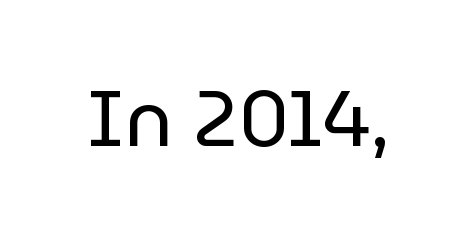
Posture: straight, roman, zero tilt. Ink coverage per letter is moderate at most. Here the designer chose a conventional face with non-uniform glyph widths. This is sans-serif lettering, the kind often seen on screens and signage. What stands out about the letter spacing? Nothing — it is the standard amount.
